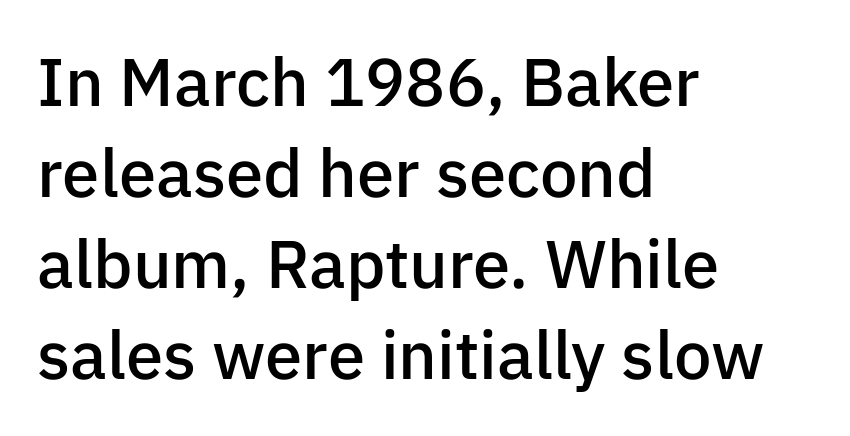
{"serif": "no", "italic": "no", "bold": "semi", "weight": "semibold", "width": "normal", "stroke_contrast": "low", "x_height": "medium", "monospaced": "no", "underline": "no", "align": "left", "line_spacing": "normal", "line_spacing_ratio": 1.36, "letter_spacing": "normal", "letter_spacing_em": 0.0, "glyph_px": 67}
